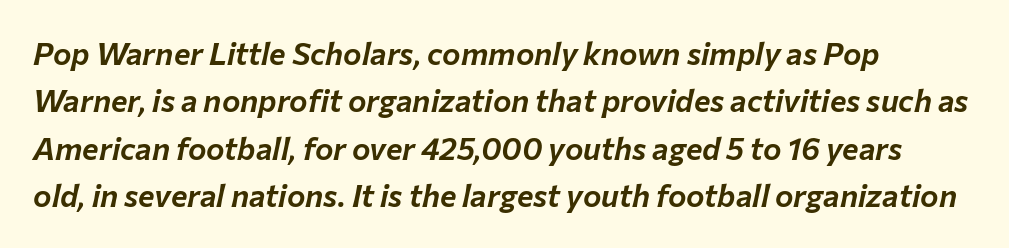
Q: Is the text italic (slanted)? A: Yes, it leans right by about 12 degrees.
Q: Is the text underlined? A: No.
Q: How is the paragraph aligned? A: Left-aligned.
Q: Is the spacing between letters normal or unusually wide? A: Normal.
Q: Is the spacing between lines tight, normal or loose? A: Normal.
Q: Width (condensed, normal, or wide)? A: Normal.
Q: Stroke contrast? A: Low.
Q: x-height? A: Medium.
Q: Monospaced? A: No.
